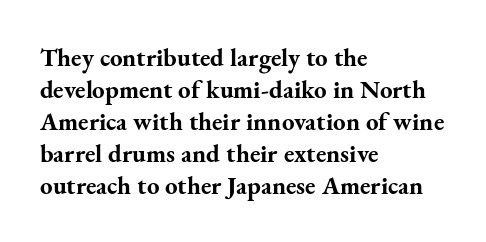
Q: Is the text bold? A: Yes.
Q: Is the text italic (slanted)? A: No, it is upright.
Q: Is the text underlined? A: No.
Q: How is the paragraph aligned? A: Left-aligned.
Q: Is the spacing between letters normal or unusually wide? A: Normal.
Q: Is the spacing between lines tight, normal or loose? A: Normal.
